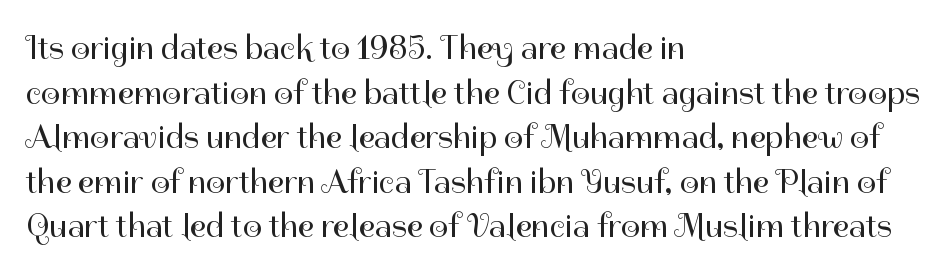
{"serif": "no", "italic": "no", "bold": "no", "weight": "regular", "width": "normal", "stroke_contrast": "high", "x_height": "medium", "monospaced": "no", "underline": "no", "align": "left", "line_spacing": "normal", "line_spacing_ratio": 1.31, "letter_spacing": "normal", "letter_spacing_em": 0.0, "glyph_px": 34}
